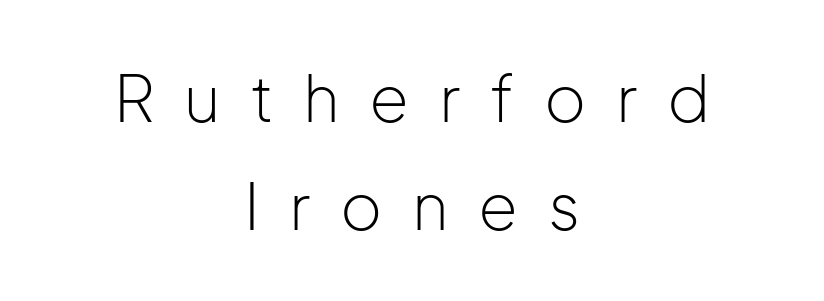
Q: Is the text bold? A: No.
Q: Is the text italic (slanted)? A: No, it is upright.
Q: Is the typeface a serif or a sans-serif typeface? A: Sans-serif.
Q: Is the text underlined? A: No.
Q: How is the paragraph aligned? A: Centered.
Q: Is the spacing between letters normal or unusually wide? A: Unusually wide.
Q: Is the spacing between lines tight, normal or loose? A: Normal.
Q: Width (condensed, normal, or wide)? A: Normal.
Q: Stroke contrast? A: Low.
Q: x-height? A: Medium.
Q: Monospaced? A: No.
